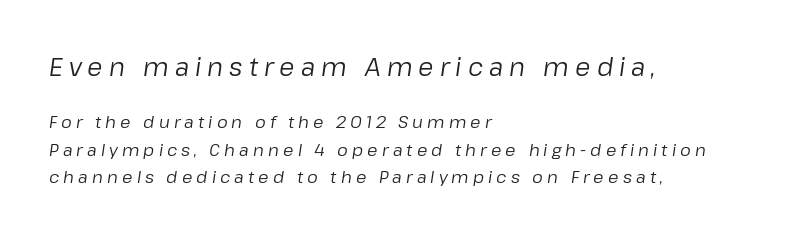
Check under the words: just untouched page. The horizontal fit of the characters is loose and conspicuously gappy. This reads as an unemphasized weight, regular at the heaviest. The compositor pushed each line to the left boundary. The designer left line spacing at the default.
